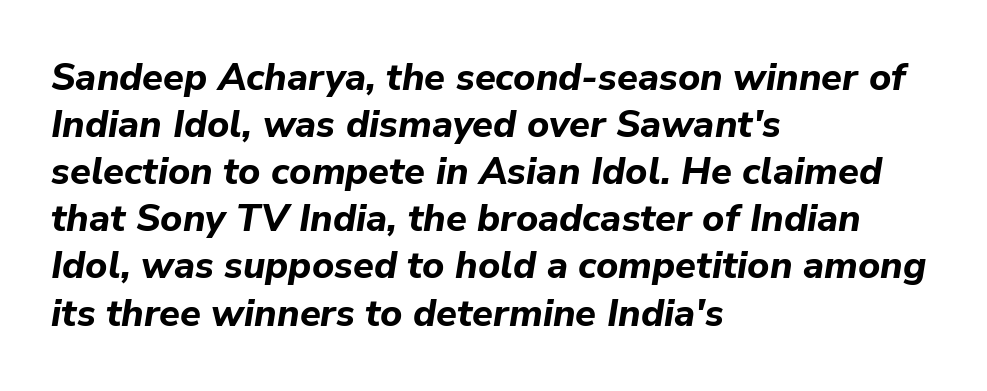
The image shows 38 px bold type, italic (leaning right); set left-aligned, line spacing 1.24x, normal letter spacing, not underlined; low stroke contrast and a medium x-height.
